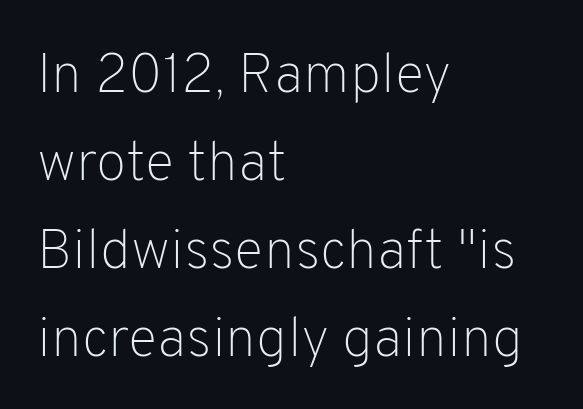
The image shows 56 px light sans-serif type, upright; set left-aligned, normal line spacing (1.57x), normal letter spacing, not underlined; low stroke contrast and a medium x-height.
